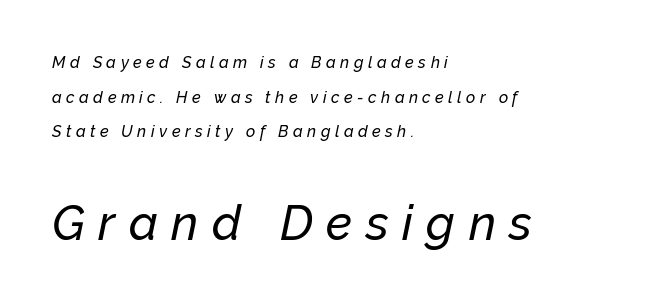
{"italic": "yes", "lean": "right", "slant_degrees": 12, "width": "normal", "stroke_contrast": "low", "x_height": "medium", "monospaced": "no", "underline": "no", "align": "left", "line_spacing": "loose", "line_spacing_ratio": 2.16, "letter_spacing": "wide", "letter_spacing_em": 0.28, "larger_block": "second", "size_ratio": 3.0, "glyph_px": 48}
